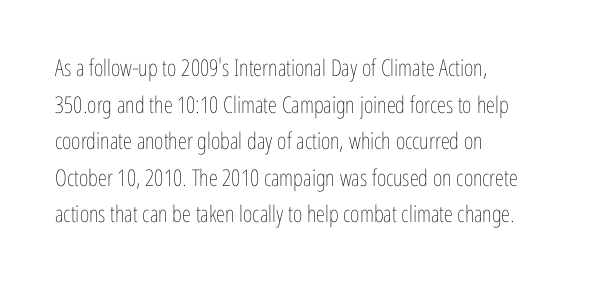
Notice how descenders clear the ascenders below comfortably — that's standard leading. Heft: none added — not bold. Posture: upright roman. The tracking reads as untouched default to a designer's eye. If you drew a ruler down the left edge, every line would touch it.
